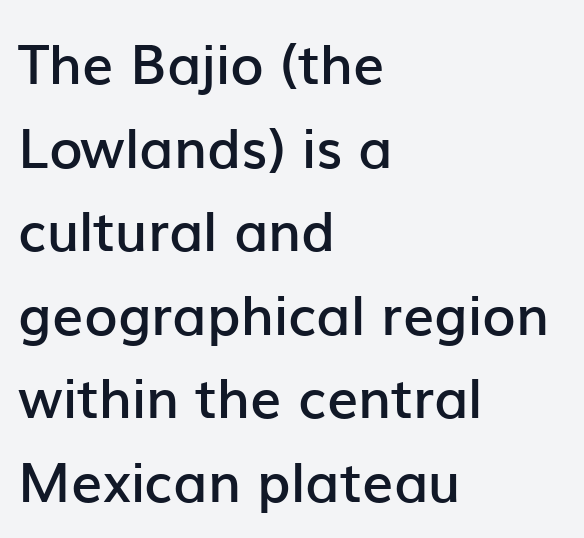
{"serif": "no", "italic": "no", "bold": "semi", "weight": "semibold", "width": "normal", "stroke_contrast": "low", "x_height": "medium", "monospaced": "no", "underline": "no", "align": "left", "line_spacing": "normal", "line_spacing_ratio": 1.52, "letter_spacing": "normal", "letter_spacing_em": 0.0, "glyph_px": 55}
